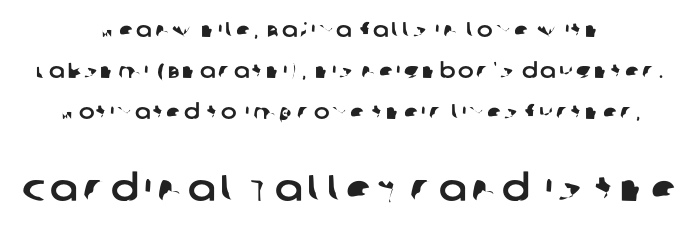
The image shows 37 px sans-serif type; set centered, loose line spacing (1.95x), not underlined; the second (bottom) block is 1.76x larger; low stroke contrast and a large x-height.
